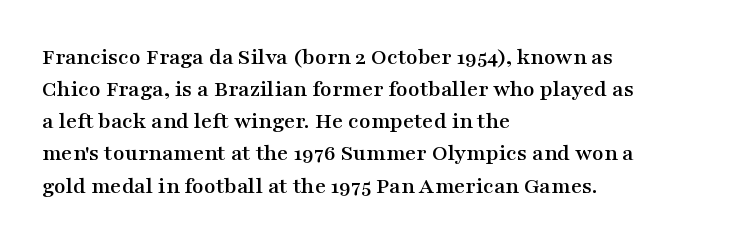
Q: Is the text italic (slanted)? A: No, it is upright.
Q: Is the text underlined? A: No.
Q: How is the paragraph aligned? A: Left-aligned.
Q: Is the spacing between letters normal or unusually wide? A: Normal.
Q: Is the spacing between lines tight, normal or loose? A: Normal.
